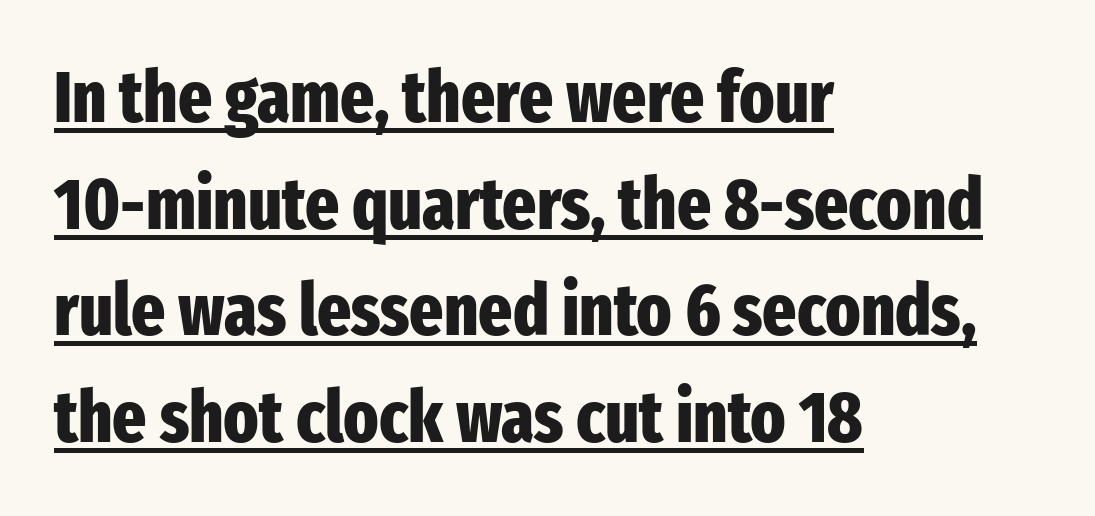
Heavy-handed strokes throughout: this text is bold. The rendering shows plain stroke endings on the letterforms — a sans-serif design. Is there any slant? The stems are plumb. Each letter keeps its own natural width here, so spacing adapts to shape. You could call the tracking neutral — neither tight nor loose. This rendering features underlined lettering.
